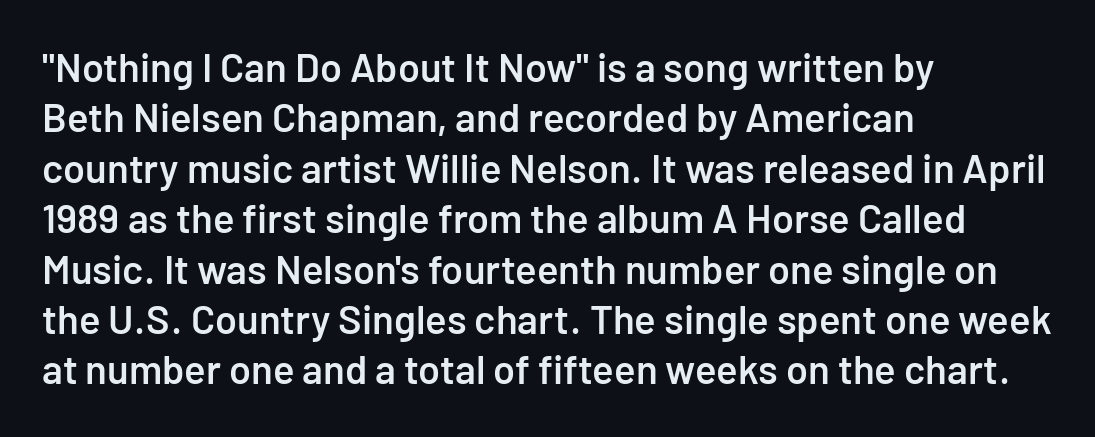
{"serif": "no", "italic": "no", "bold": "semi", "weight": "semibold", "width": "normal", "stroke_contrast": "low", "x_height": "medium", "monospaced": "no", "underline": "no", "align": "left", "line_spacing": "normal", "line_spacing_ratio": 1.26, "letter_spacing": "normal", "letter_spacing_em": 0.0, "glyph_px": 40}
